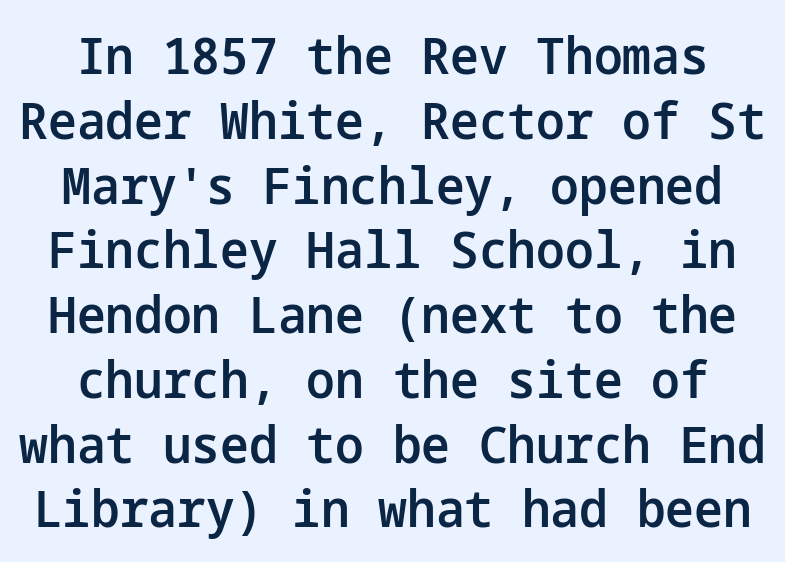
{"serif": "no", "italic": "no", "bold": "semi", "weight": "semibold", "width": "normal", "stroke_contrast": "low", "x_height": "medium", "underline": "no", "align": "center", "line_spacing": "normal", "line_spacing_ratio": 1.27, "letter_spacing": "normal", "letter_spacing_em": 0.0, "glyph_px": 51}
